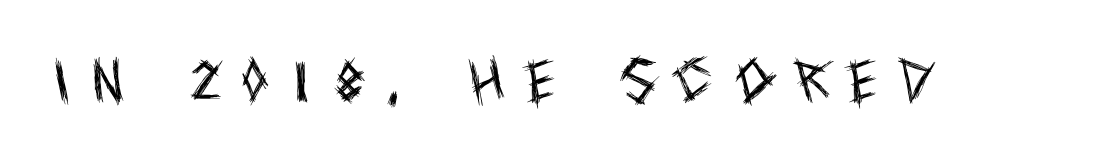
Q: Is the text bold? A: No.
Q: Is the text italic (slanted)? A: No, it is upright.
Q: Is the typeface a serif or a sans-serif typeface? A: Sans-serif.
Q: Is the text underlined? A: No.
Q: Is the spacing between letters normal or unusually wide? A: Unusually wide.
Q: Width (condensed, normal, or wide)? A: Condensed.
Q: x-height? A: Large.
Q: Monospaced? A: No.
